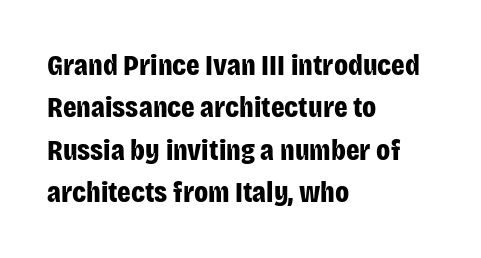
{"serif": "no", "italic": "no", "bold": "yes", "weight": "bold", "width": "condensed", "stroke_contrast": "low", "x_height": "large", "monospaced": "no", "underline": "no", "align": "left", "line_spacing": "normal", "line_spacing_ratio": 1.41, "letter_spacing": "normal", "letter_spacing_em": 0.0, "glyph_px": 30}
